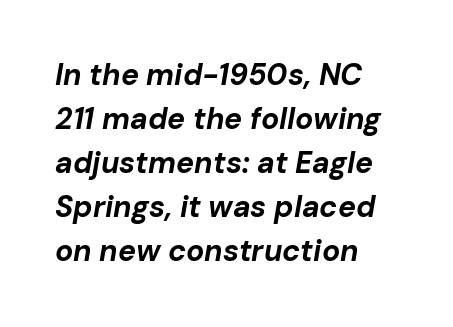
Strokes here are thick enough to call this a true bold. Words appear dense and cohesive because spacing is normal. Letters rest on an invisible, unmarked baseline. Each new line begins a customary step beneath the previous one.
